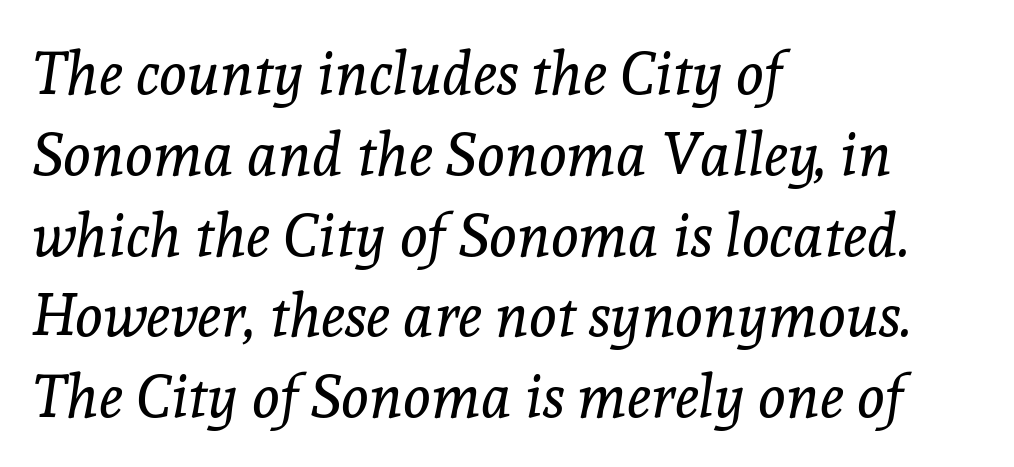
Q: Is the text bold? A: No.
Q: Is the text italic (slanted)? A: Yes, it leans right by about 8 degrees.
Q: Is the typeface a serif or a sans-serif typeface? A: Serif.
Q: Is the text underlined? A: No.
Q: How is the paragraph aligned? A: Left-aligned.
Q: Is the spacing between letters normal or unusually wide? A: Normal.
Q: Is the spacing between lines tight, normal or loose? A: Normal.
Q: Width (condensed, normal, or wide)? A: Normal.
Q: x-height? A: Medium.
Q: Monospaced? A: No.
